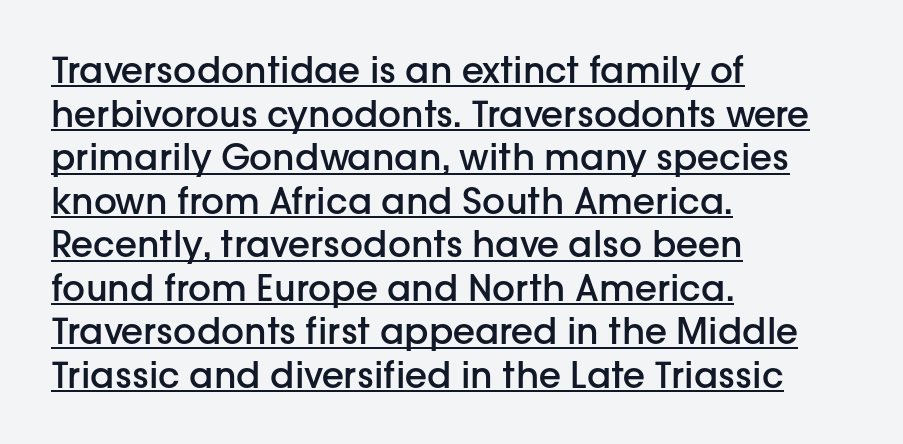
It's the straight-up-and-down kind of type. Underlining? Definitely there. The lines in this sample share a left origin and differ only in where they stop. A sans-serif font was chosen for this passage. These lines are rendered in a variable-pitch font.
